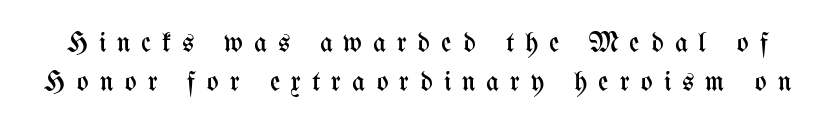
{"italic": "no", "bold": "no", "weight": "regular", "width": "condensed", "stroke_contrast": "medium", "x_height": "medium", "monospaced": "no", "underline": "no", "line_spacing": "normal", "line_spacing_ratio": 1.41, "letter_spacing": "wide", "letter_spacing_em": 0.39, "glyph_px": 28}
